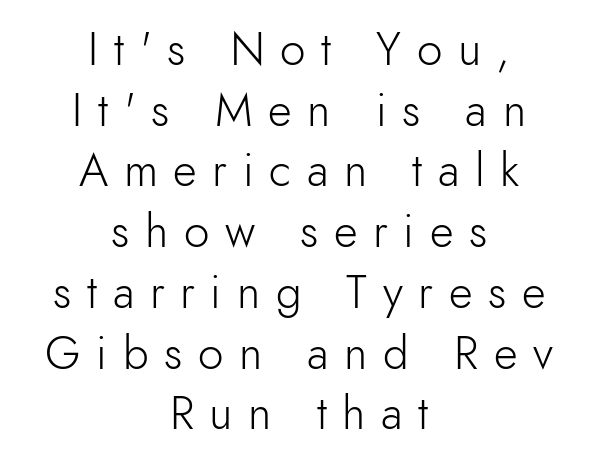
This is sans-serif lettering, the kind often seen on screens and signage. Each word looks stretched out because of the extra space between its letters. Underlining? Definitely not there. The letterforms sit at book weight or below. Character widths vary here, with narrow letters taking less room than wide ones.
